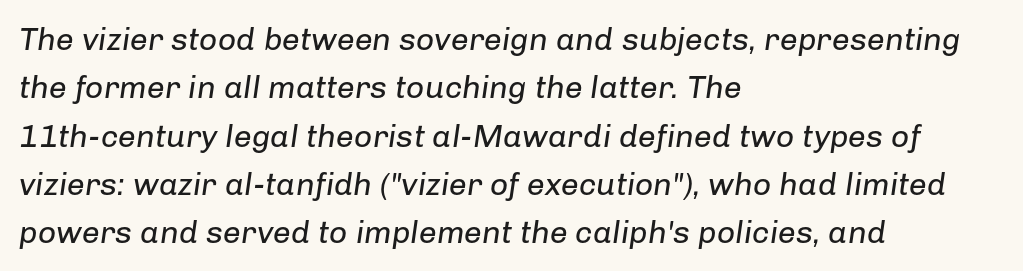
{"italic": "yes", "lean": "right", "slant_degrees": 8, "bold": "no", "weight": "regular", "width": "normal", "stroke_contrast": "low", "x_height": "medium", "monospaced": "no", "underline": "no", "align": "left", "line_spacing": "normal", "line_spacing_ratio": 1.51, "letter_spacing": "normal", "letter_spacing_em": 0.0, "glyph_px": 32}
